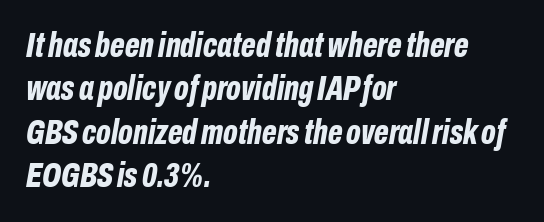
The image shows 35 px bold, condensed type, italic (leaning right); set left-aligned, line spacing 1.24x, normal letter spacing, not underlined; low stroke contrast and a medium x-height.
